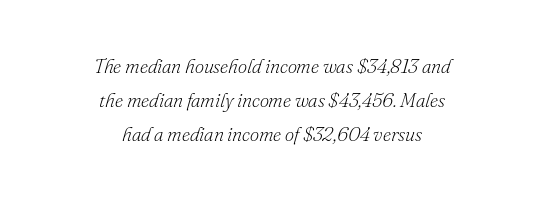
The image shows 20 px text type, italic (leaning right); set centered, line spacing 1.71x, normal letter spacing, not underlined.
